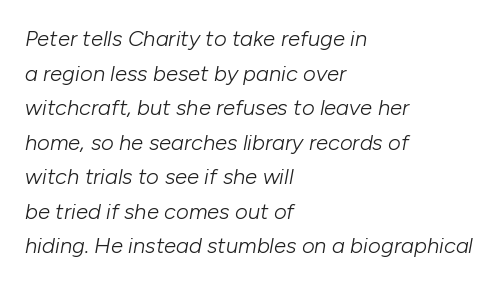
Q: Is the text bold? A: No.
Q: Is the text italic (slanted)? A: Yes, it leans right by about 10 degrees.
Q: Is the text underlined? A: No.
Q: How is the paragraph aligned? A: Left-aligned.
Q: Is the spacing between letters normal or unusually wide? A: Normal.
Q: Is the spacing between lines tight, normal or loose? A: Normal.
